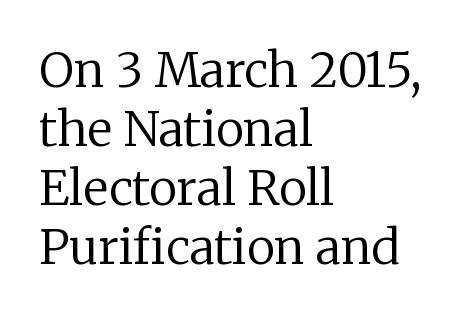
{"serif": "yes", "italic": "no", "bold": "no", "weight": "regular", "width": "normal", "stroke_contrast": "low", "x_height": "medium", "monospaced": "no", "underline": "no", "align": "left", "line_spacing_ratio": 1.23, "letter_spacing": "normal", "letter_spacing_em": 0.0, "glyph_px": 48}
